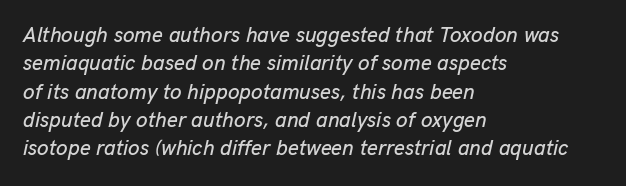
{"italic": "yes", "lean": "right", "slant_degrees": 13, "underline": "no", "align": "left", "line_spacing": "normal", "line_spacing_ratio": 1.35, "letter_spacing": "normal", "letter_spacing_em": 0.0, "glyph_px": 21}
